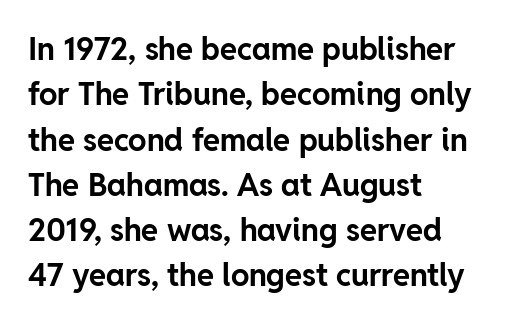
This block has exactly the height ordinary leading produces. In terms of letterspacing, this is plain default setting. You can tell from the bare stems that sans-serif type was used. Quick note: not italic, upright. Each row of text sits above clean, open space. You could not count columns in this text — the font is proportionally spaced.
